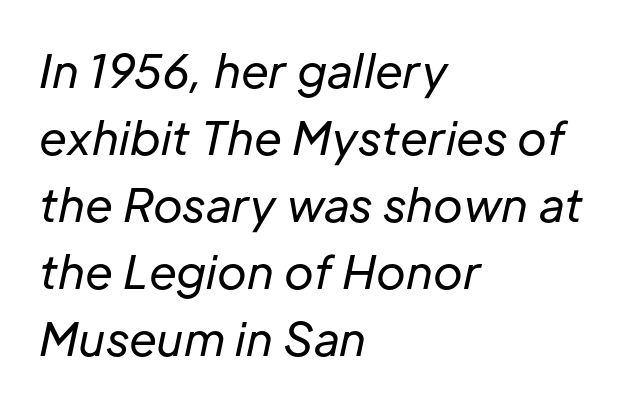
Tracking value appears to be zero — textbook default spacing. This rendering features lettering with no underline. Emphasis-style slanted type is in use. In CSS terms this would be text-align: left. Is the stroke heavy? The answer is a plain regular-or-lighter. Interline gaps are of average width in this sample.
